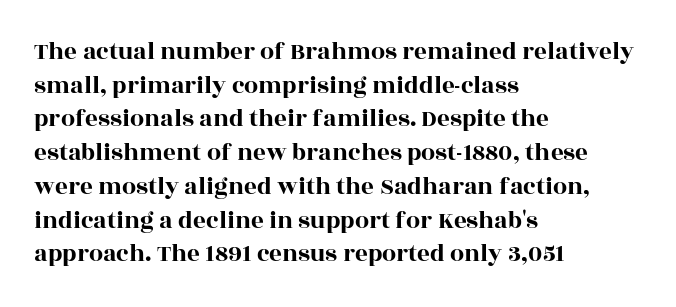
Q: Is the text italic (slanted)? A: No, it is upright.
Q: Is the text underlined? A: No.
Q: How is the paragraph aligned? A: Left-aligned.
Q: Is the spacing between letters normal or unusually wide? A: Normal.
Q: Is the spacing between lines tight, normal or loose? A: Normal.
